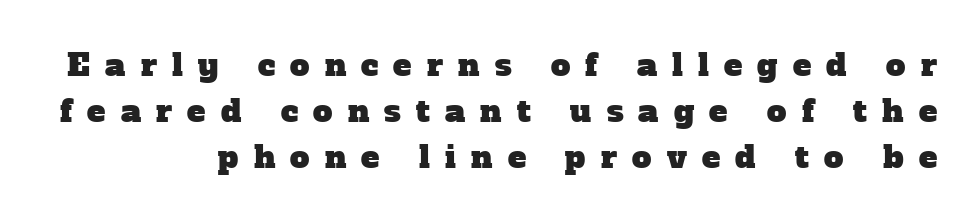
The image shows 31 px serif type; set right-aligned, normal line spacing (1.49x), unusually wide letter spacing (+0.49 em), not underlined; low stroke contrast and a medium x-height.
